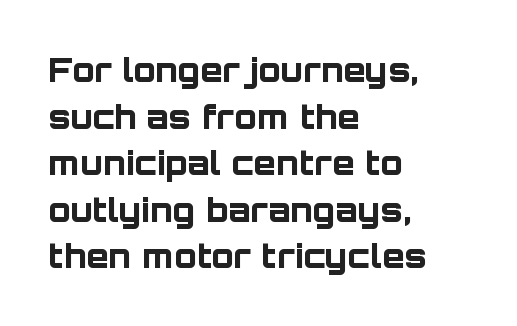
Upright lettering throughout. The passage shown has conventional tracking throughout. Baseline-to-baseline distance is the conventional proportion of letter height. Descender tails drop into unmarked territory.
